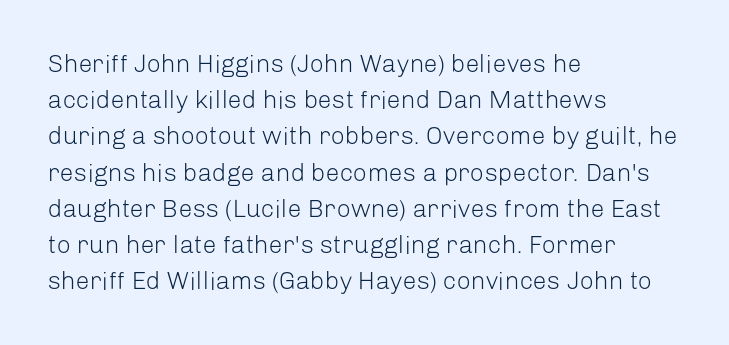
{"italic": "no", "bold": "no", "underline": "no", "align": "left", "line_spacing": "normal", "line_spacing_ratio": 1.45, "letter_spacing": "normal", "letter_spacing_em": 0.0, "glyph_px": 25}
